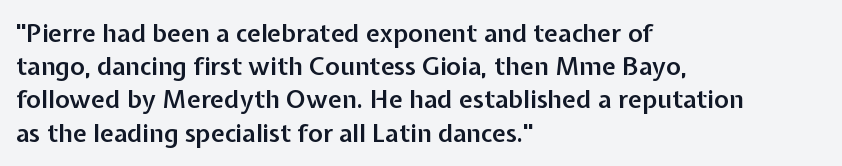
{"italic": "no", "bold": "semi", "underline": "no", "align": "left", "line_spacing": "normal", "line_spacing_ratio": 1.33, "letter_spacing": "normal", "letter_spacing_em": 0.0, "glyph_px": 25}
